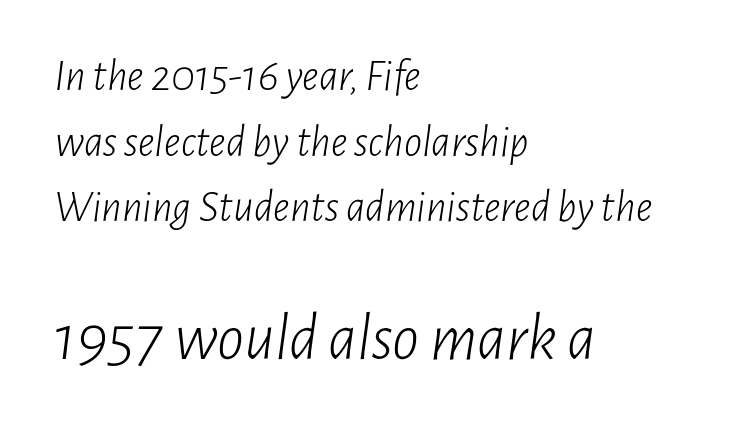
Caption: upper text group reduced, lower text group enlarged. The lines are quadded left. Stem width sits at or under what a default text font uses. An italicized treatment has been applied to the whole sample. The strip under each line holds only bare page.
